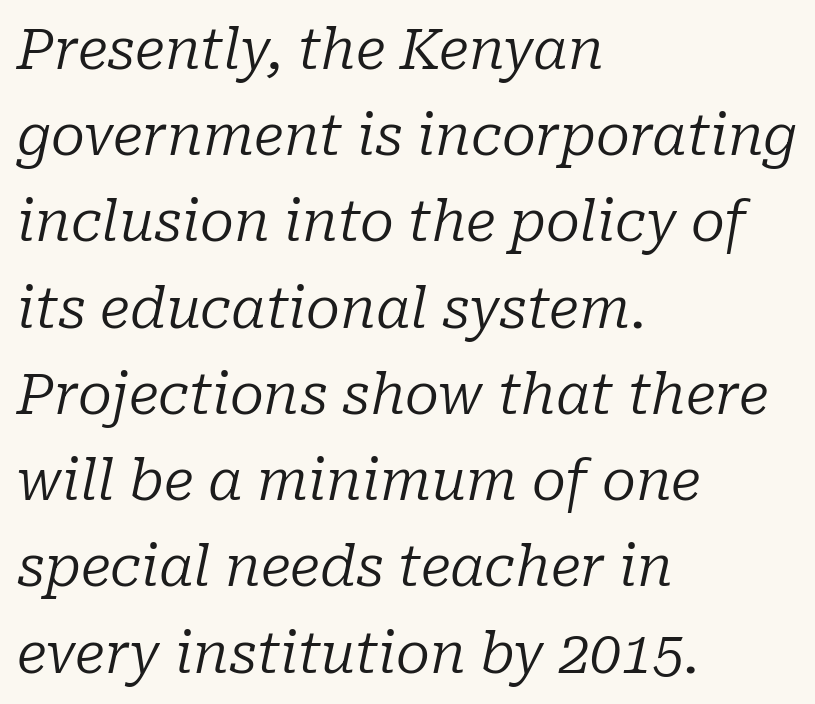
{"serif": "yes", "italic": "yes", "lean": "right", "slant_degrees": 10, "bold": "no", "weight": "regular", "width": "normal", "stroke_contrast": "low", "x_height": "medium", "monospaced": "no", "underline": "no", "align": "left", "line_spacing": "normal", "line_spacing_ratio": 1.54, "letter_spacing": "normal", "letter_spacing_em": 0.0, "glyph_px": 56}
